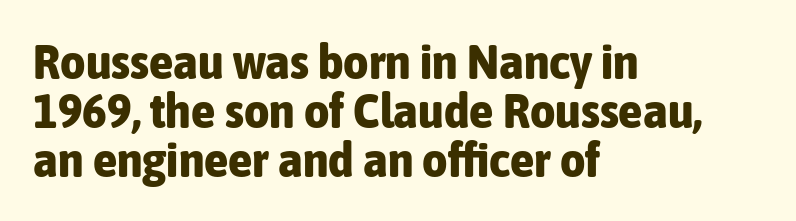
If you measured baseline to baseline, you'd find a short distance. The gap between lines stays unmarked. In terms of letterspacing, this is plain default setting. The paragraph has a hard left edge and a soft right edge.
